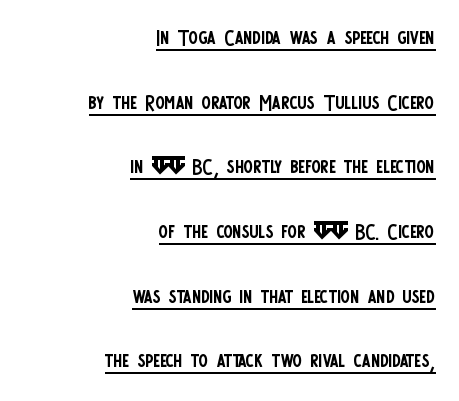
Q: Is the text bold? A: No.
Q: Is the text italic (slanted)? A: No, it is upright.
Q: Is the typeface a serif or a sans-serif typeface? A: Sans-serif.
Q: Is the text underlined? A: Yes.
Q: How is the paragraph aligned? A: Right-aligned.
Q: Is the spacing between letters normal or unusually wide? A: Normal.
Q: Is the spacing between lines tight, normal or loose? A: Loose.
Q: Width (condensed, normal, or wide)? A: Condensed.
Q: Stroke contrast? A: Low.
Q: x-height? A: Large.
Q: Monospaced? A: No.
